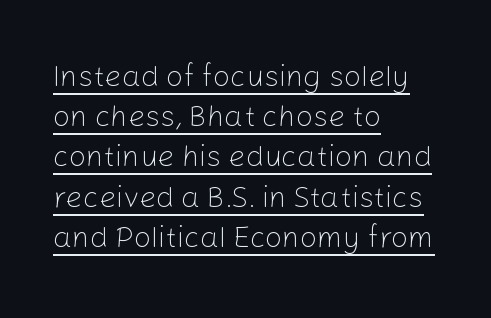
Character widths vary here, with narrow letters taking less room than wide ones. The weight would be labelled regular, book, light, or lighter still. A typesetter would call this leading conventional body-copy spacing. The text was rendered using a sans face with plain stroke endings. Does a line run under the words? Yes, clearly.
